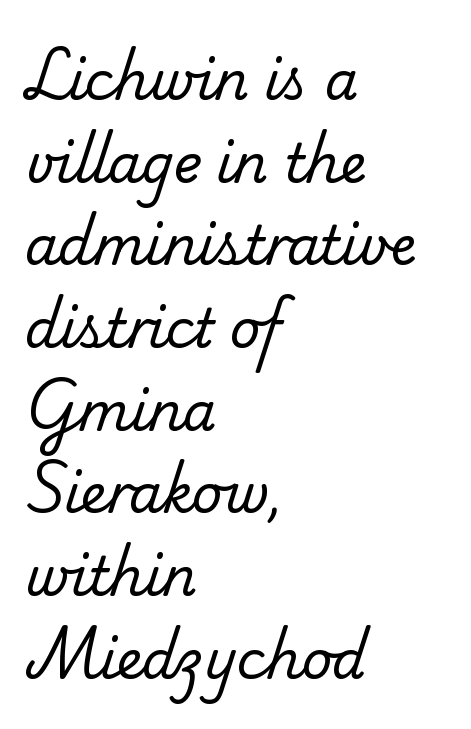
{"serif": "yes", "bold": "no", "weight": "regular", "width": "normal", "stroke_contrast": "low", "x_height": "small", "monospaced": "no", "underline": "no", "align": "left", "line_spacing": "normal", "line_spacing_ratio": 1.56, "letter_spacing": "normal", "letter_spacing_em": 0.0, "glyph_px": 53}
